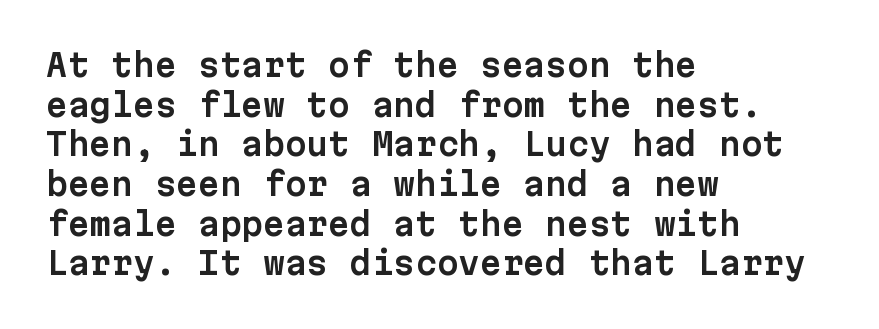
The vertical gap from one line to the next is medium. Rule under the text: the space is simply empty. You can tell it's not italic because the verticals are truly vertical. The type is set solid horizontally, with unmodified tracking. The characters display no serif detailing; their extremities are plain.
